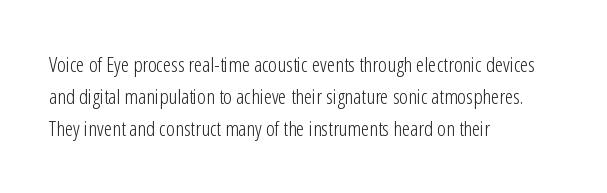
The image shows 21 px text type, upright; set left-aligned, normal line spacing (1.53x), normal letter spacing, not underlined.
